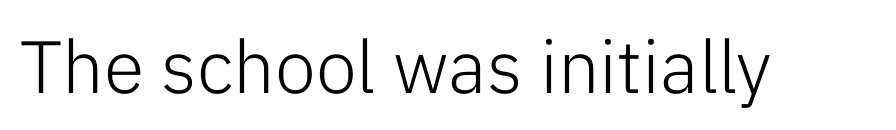
{"serif": "no", "italic": "no", "bold": "no", "weight": "light", "width": "normal", "stroke_contrast": "low", "x_height": "medium", "monospaced": "no", "underline": "no", "letter_spacing": "normal", "letter_spacing_em": 0.0, "glyph_px": 74}
